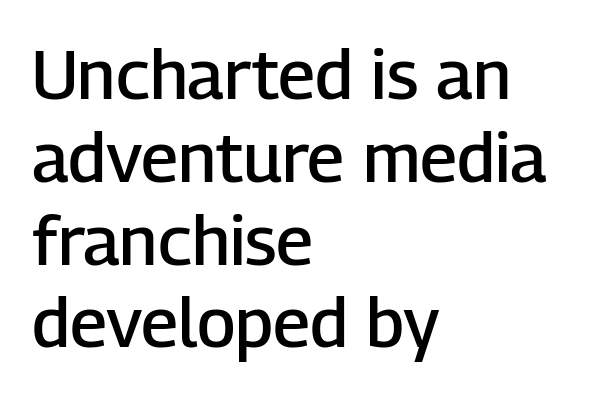
On the weight axis this lands at semibold, roughly 600. Short and long lines alike share a common starting point at left. Bare-footed words on every line. Here the designer chose a conventional face with non-uniform glyph widths. There is no visible air inserted between adjacent glyphs. Style check: upright.
